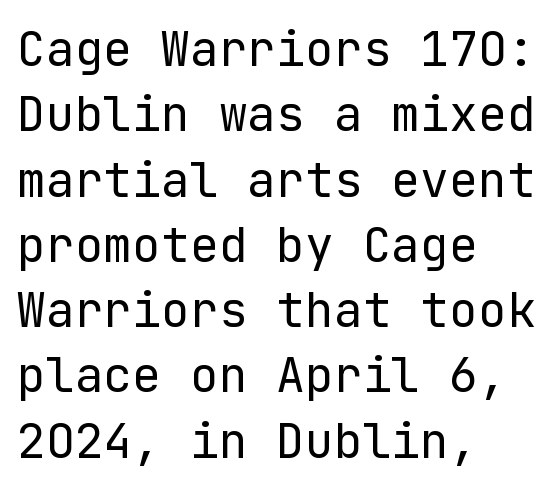
Nothing unusual about the tracking: characters are spaced as the font intends. The paragraph has a hard left edge and a soft right edge. Every character sits straight up, as roman type does. The face looks like a standard text weight, possibly lighter.
